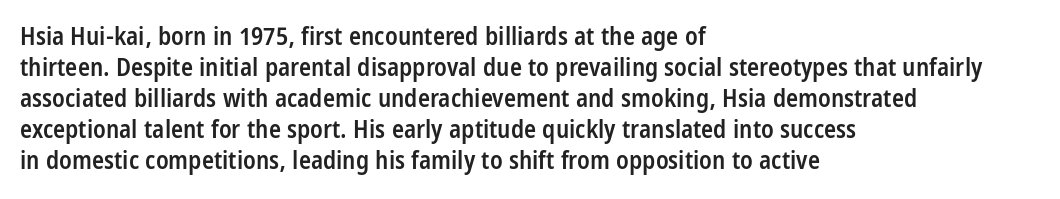
A classic flush-left, rag-right setting is used for this passage. The face used here is rendered with its standard letterfit. Decoration check: the copy has no underline. Caption: semibold face, moderately heavy strokes. Quick note: not italic, upright.
